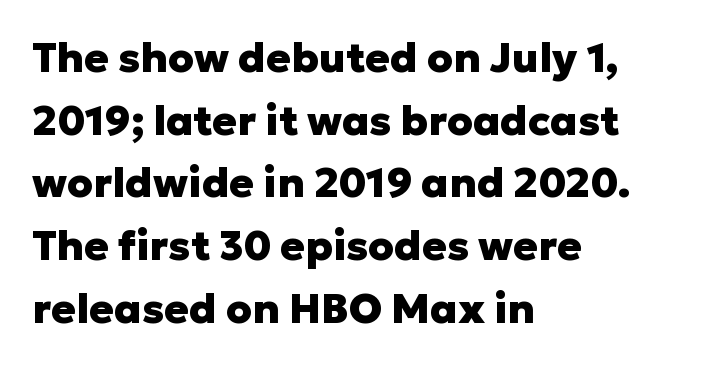
The image shows 41 px heavy sans-serif type, upright; set left-aligned, normal line spacing (1.53x), normal letter spacing, not underlined; low stroke contrast and a medium x-height.
